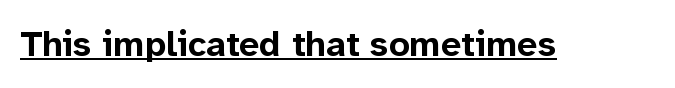
Q: Is the text bold? A: Yes.
Q: Is the text italic (slanted)? A: No, it is upright.
Q: Is the typeface a serif or a sans-serif typeface? A: Sans-serif.
Q: Is the text underlined? A: Yes.
Q: Is the spacing between letters normal or unusually wide? A: Normal.
Q: Width (condensed, normal, or wide)? A: Normal.
Q: Stroke contrast? A: Low.
Q: x-height? A: Medium.
Q: Monospaced? A: No.
